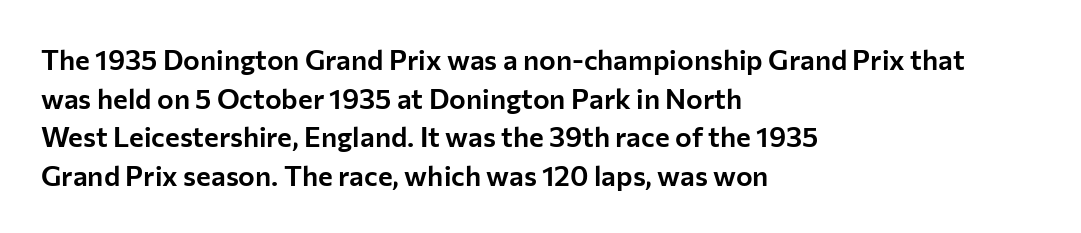
Q: Is the text italic (slanted)? A: No, it is upright.
Q: Is the typeface a serif or a sans-serif typeface? A: Sans-serif.
Q: Is the text underlined? A: No.
Q: How is the paragraph aligned? A: Left-aligned.
Q: Is the spacing between letters normal or unusually wide? A: Normal.
Q: Is the spacing between lines tight, normal or loose? A: Normal.
Q: Width (condensed, normal, or wide)? A: Normal.
Q: Stroke contrast? A: Low.
Q: x-height? A: Medium.
Q: Monospaced? A: No.
